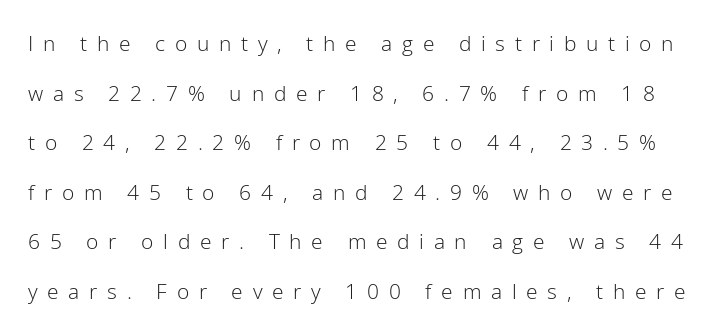
Q: Is the text bold? A: No.
Q: Is the text italic (slanted)? A: No, it is upright.
Q: Is the text underlined? A: No.
Q: Is the spacing between letters normal or unusually wide? A: Unusually wide.
Q: Is the spacing between lines tight, normal or loose? A: Loose.
